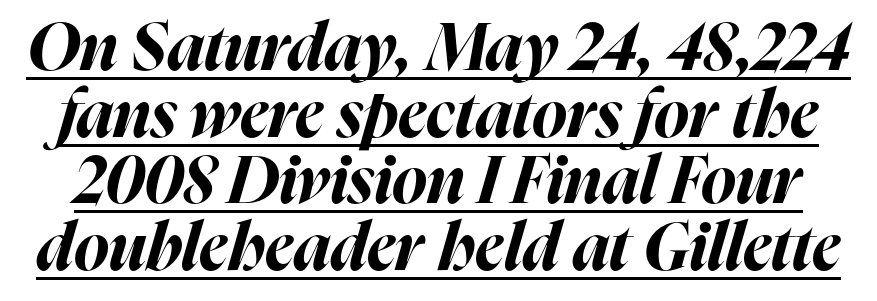
The image shows 66 px bold type, italic (leaning right); set tight line spacing (1.01x), normal letter spacing, underlined; high stroke contrast and a medium x-height.
